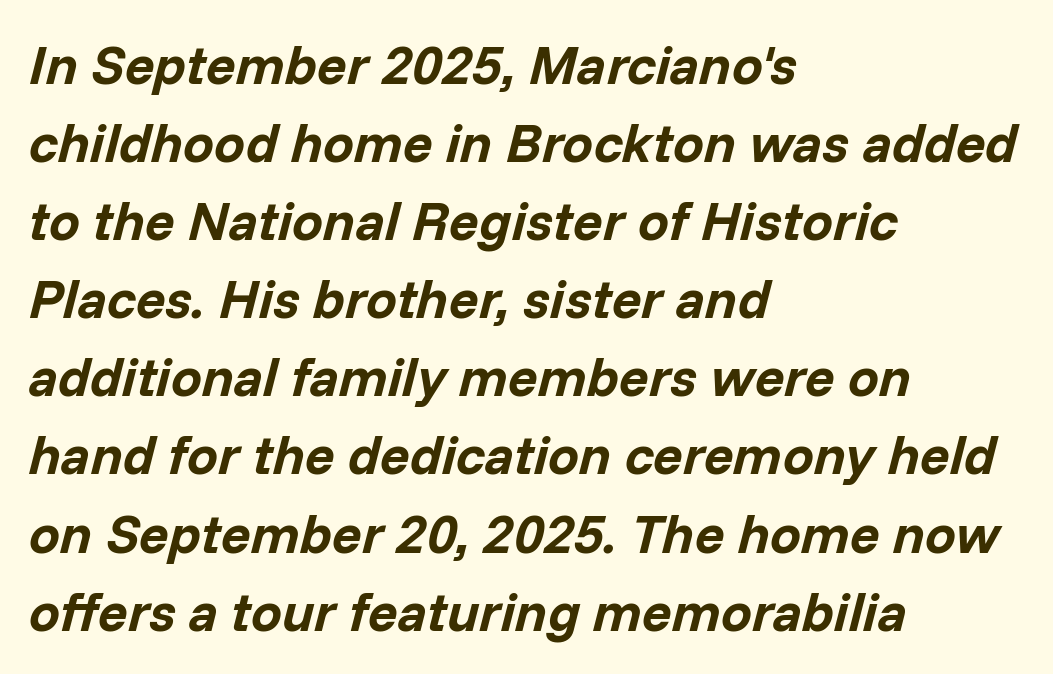
{"italic": "yes", "lean": "right", "slant_degrees": 14, "bold": "yes", "weight": "bold", "width": "normal", "stroke_contrast": "low", "x_height": "medium", "monospaced": "no", "underline": "no", "align": "left", "line_spacing": "normal", "line_spacing_ratio": 1.42, "letter_spacing": "normal", "letter_spacing_em": 0.0, "glyph_px": 55}
